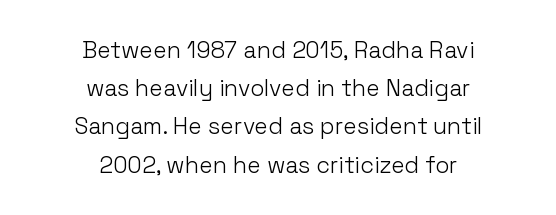
Q: Is the text bold? A: No.
Q: Is the text italic (slanted)? A: No, it is upright.
Q: Is the text underlined? A: No.
Q: How is the paragraph aligned? A: Centered.
Q: Is the spacing between letters normal or unusually wide? A: Normal.
Q: Is the spacing between lines tight, normal or loose? A: Normal.
